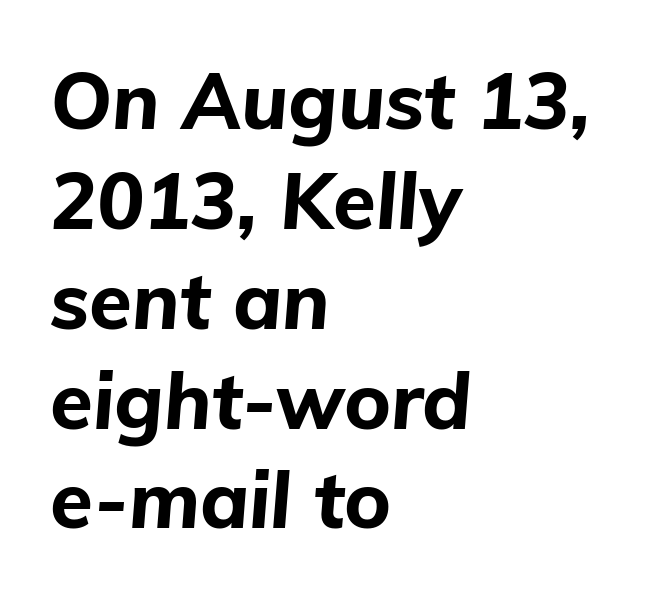
Q: Is the text bold? A: Yes.
Q: Is the text italic (slanted)? A: Yes, it leans right by about 5 degrees.
Q: Is the text underlined? A: No.
Q: How is the paragraph aligned? A: Left-aligned.
Q: Is the spacing between letters normal or unusually wide? A: Normal.
Q: Is the spacing between lines tight, normal or loose? A: Normal.
Q: Width (condensed, normal, or wide)? A: Normal.
Q: Stroke contrast? A: Low.
Q: x-height? A: Medium.
Q: Monospaced? A: No.
